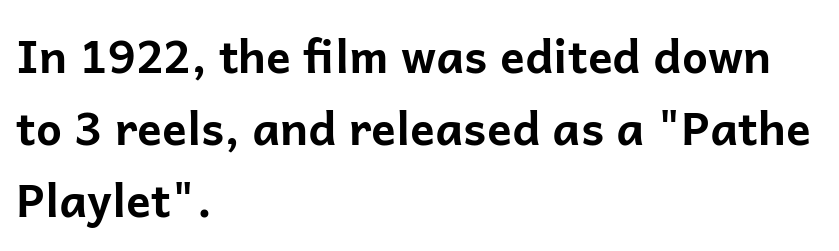
{"serif": "no", "italic": "no", "bold": "yes", "weight": "bold", "width": "normal", "stroke_contrast": "low", "x_height": "medium", "monospaced": "no", "underline": "no", "align": "left", "line_spacing": "normal", "line_spacing_ratio": 1.56, "letter_spacing": "normal", "letter_spacing_em": 0.0, "glyph_px": 46}
